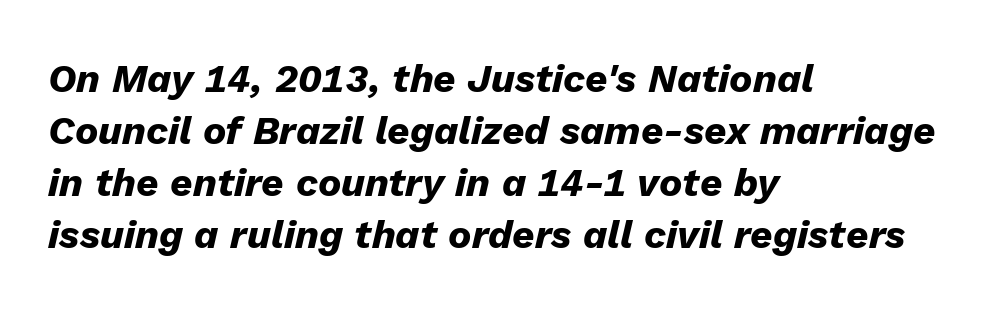
The image shows 39 px heavy type, italic (leaning right); set left-aligned, normal line spacing (1.33x), normal letter spacing, not underlined; low stroke contrast and a medium x-height.
